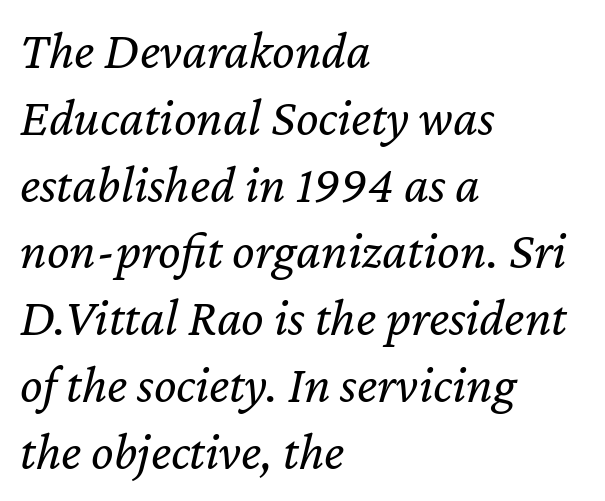
{"italic": "yes", "lean": "right", "slant_degrees": 12, "bold": "no", "weight": "regular", "width": "normal", "stroke_contrast": "low", "x_height": "medium", "monospaced": "no", "underline": "no", "align": "left", "line_spacing": "normal", "line_spacing_ratio": 1.26, "letter_spacing": "normal", "letter_spacing_em": 0.0, "glyph_px": 53}
